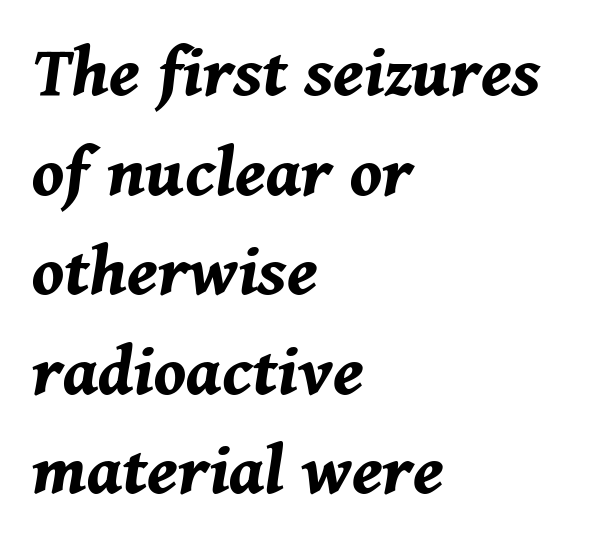
Q: Is the text bold? A: Yes.
Q: Is the text italic (slanted)? A: Yes, it leans right by about 11 degrees.
Q: Is the text underlined? A: No.
Q: How is the paragraph aligned? A: Left-aligned.
Q: Is the spacing between letters normal or unusually wide? A: Normal.
Q: Is the spacing between lines tight, normal or loose? A: Normal.
Q: Width (condensed, normal, or wide)? A: Normal.
Q: Stroke contrast? A: Medium.
Q: x-height? A: Medium.
Q: Monospaced? A: No.
